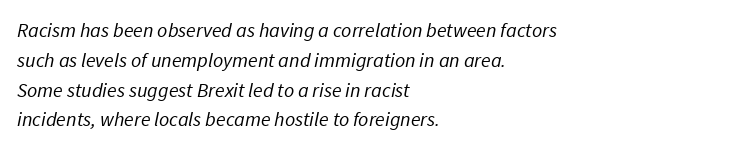
Reading down the block, your eye returns to a fixed left position each line. A normal amount of white space separates one row of letters from the next. Counters stay open thanks to moderate or lighter strokes. Lines of text with bare space underneath. The line texture is even and compact thanks to regular tracking.
